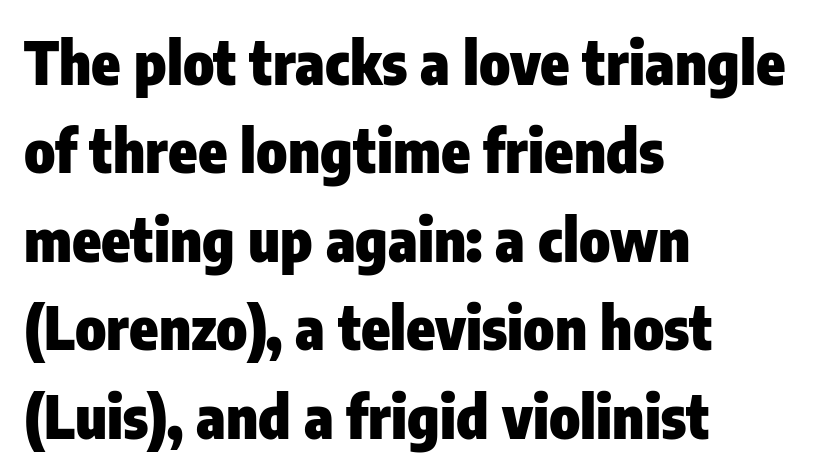
{"serif": "no", "italic": "no", "bold": "yes", "weight": "heavy", "width": "condensed", "stroke_contrast": "low", "x_height": "medium", "monospaced": "no", "underline": "no", "align": "left", "line_spacing": "normal", "line_spacing_ratio": 1.5, "letter_spacing": "normal", "letter_spacing_em": 0.0, "glyph_px": 59}
